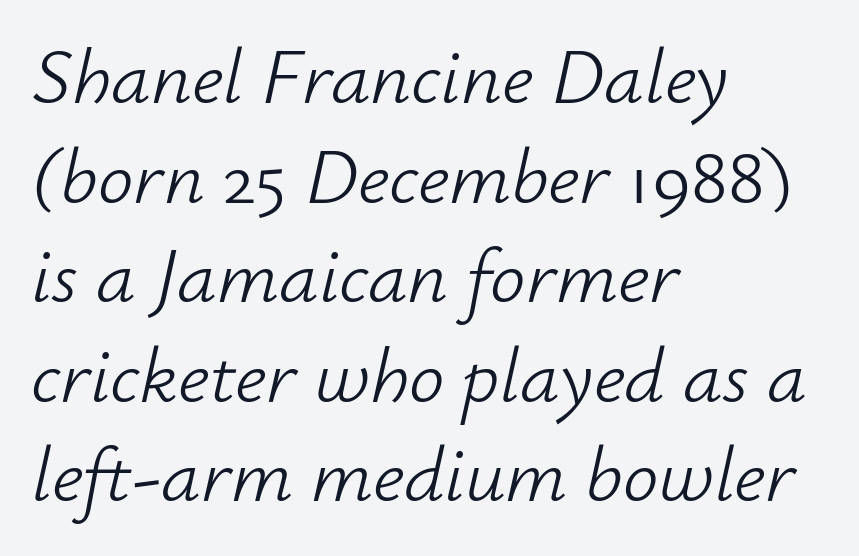
The image shows 79 px light type, italic (leaning right); set left-aligned, normal line spacing (1.26x), normal letter spacing, not underlined; low stroke contrast and a small x-height.
